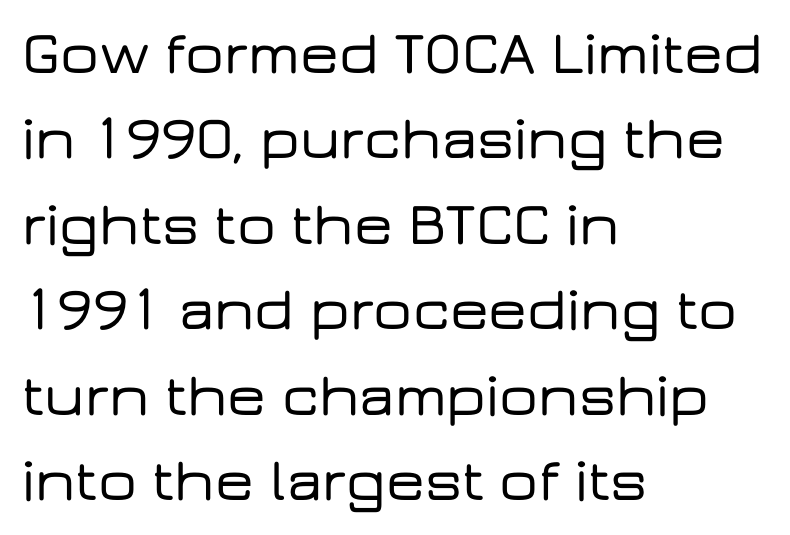
Q: Is the text italic (slanted)? A: No, it is upright.
Q: Is the typeface a serif or a sans-serif typeface? A: Sans-serif.
Q: Is the text underlined? A: No.
Q: How is the paragraph aligned? A: Left-aligned.
Q: Is the spacing between letters normal or unusually wide? A: Normal.
Q: Is the spacing between lines tight, normal or loose? A: Normal.
Q: Width (condensed, normal, or wide)? A: Wide.
Q: Stroke contrast? A: Low.
Q: x-height? A: Medium.
Q: Monospaced? A: No.
